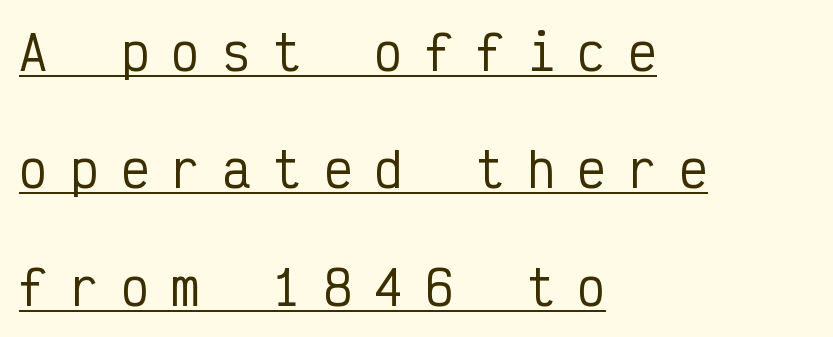
{"serif": "no", "italic": "no", "width": "condensed", "stroke_contrast": "low", "x_height": "medium", "monospaced": "yes", "underline": "yes", "align": "left", "line_spacing": "loose", "line_spacing_ratio": 2.5, "letter_spacing": "wide", "letter_spacing_em": 0.48, "glyph_px": 47}
